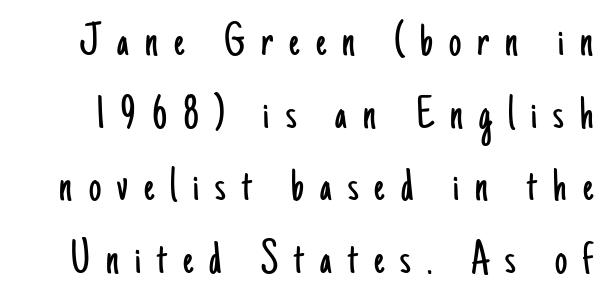
Grotesque or geometric, the face here clearly has no serifs. Looks like regular typesetting: each glyph gets only the width it needs. Tracking value appears strongly positive — letters spread wide. Students, observe: this is what conventionally led text looks like. A typesetter would mark this as roman, not italic.
